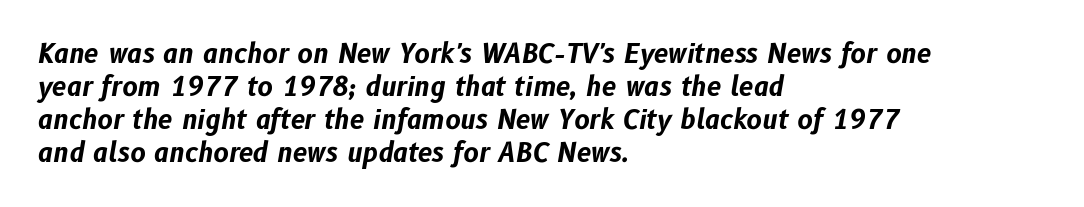
{"italic": "yes", "lean": "right", "slant_degrees": 10, "bold": "yes", "underline": "no", "align": "left", "line_spacing": "normal", "line_spacing_ratio": 1.27, "letter_spacing": "normal", "letter_spacing_em": 0.0, "glyph_px": 26}
